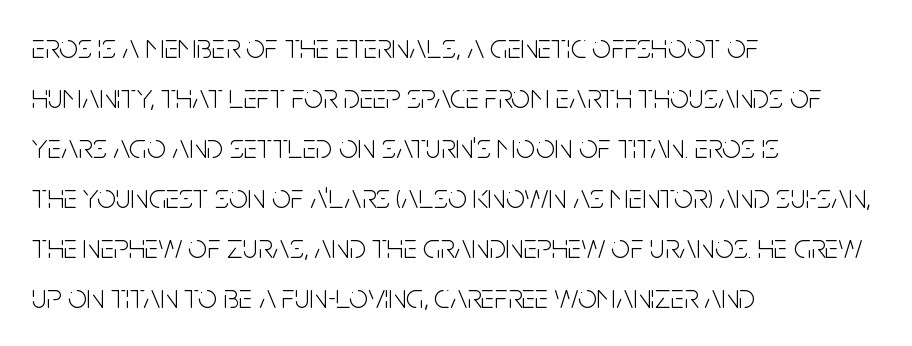
{"serif": "no", "italic": "no", "bold": "no", "weight": "light", "width": "condensed", "stroke_contrast": "low", "x_height": "large", "monospaced": "no", "underline": "no", "align": "left", "line_spacing": "normal", "line_spacing_ratio": 1.47, "letter_spacing": "normal", "letter_spacing_em": 0.0, "glyph_px": 34}
